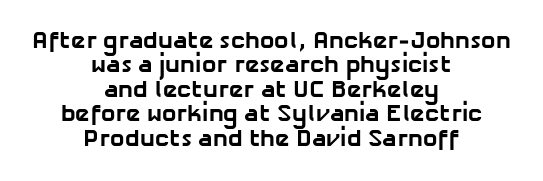
Q: Is the text bold? A: Yes.
Q: Is the text underlined? A: No.
Q: How is the paragraph aligned? A: Centered.
Q: Is the spacing between letters normal or unusually wide? A: Normal.
Q: Is the spacing between lines tight, normal or loose? A: Tight.
